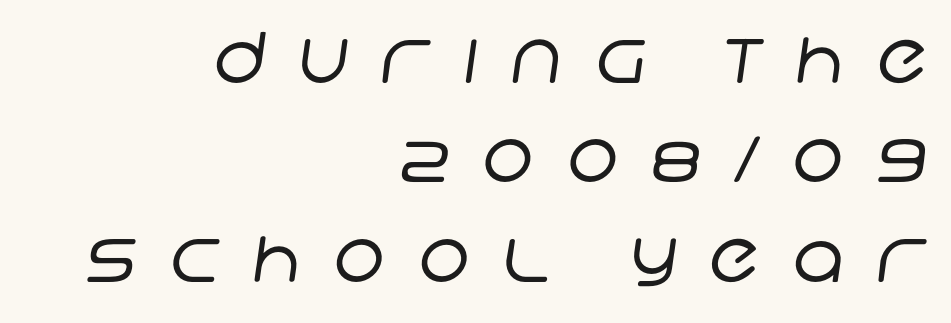
Q: Is the text bold? A: No.
Q: Is the typeface a serif or a sans-serif typeface? A: Sans-serif.
Q: Is the text underlined? A: No.
Q: How is the paragraph aligned? A: Right-aligned.
Q: Is the spacing between letters normal or unusually wide? A: Unusually wide.
Q: Is the spacing between lines tight, normal or loose? A: Normal.
Q: Width (condensed, normal, or wide)? A: Normal.
Q: Stroke contrast? A: Low.
Q: x-height? A: Large.
Q: Monospaced? A: No.
